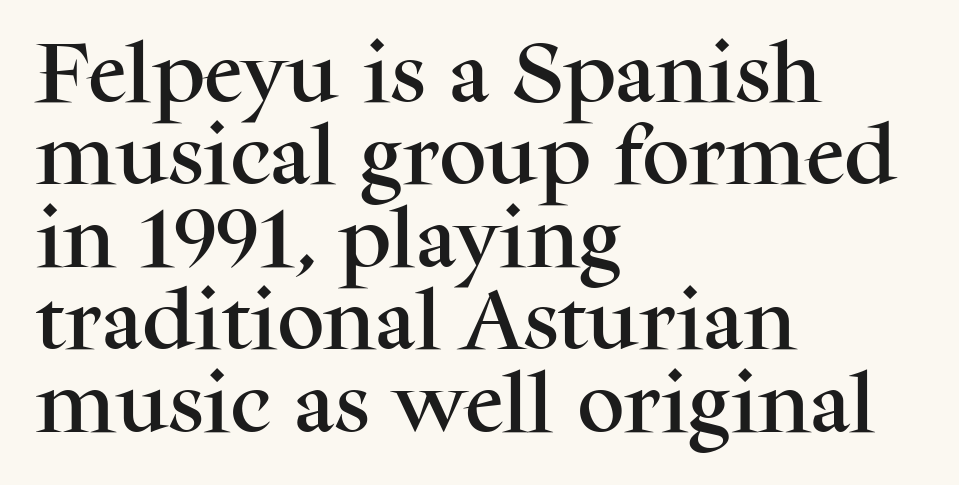
The image shows 66 px serif type, upright; set left-aligned, normal line spacing (1.25x), normal letter spacing, not underlined; medium stroke contrast and a medium x-height.
